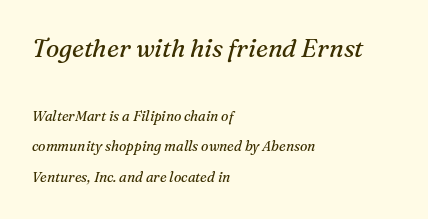
{"italic": "yes", "lean": "right", "slant_degrees": 16, "bold": "no", "underline": "no", "align": "left", "line_spacing": "loose", "line_spacing_ratio": 2.19, "letter_spacing": "normal", "letter_spacing_em": 0.0, "larger_block": "first", "size_ratio": 1.79, "glyph_px": 25}
